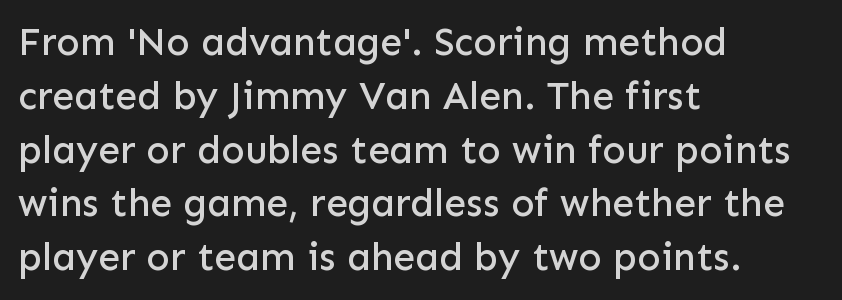
Q: Is the text italic (slanted)? A: No, it is upright.
Q: Is the typeface a serif or a sans-serif typeface? A: Sans-serif.
Q: Is the text underlined? A: No.
Q: How is the paragraph aligned? A: Left-aligned.
Q: Is the spacing between letters normal or unusually wide? A: Normal.
Q: Is the spacing between lines tight, normal or loose? A: Normal.
Q: Width (condensed, normal, or wide)? A: Normal.
Q: Stroke contrast? A: Low.
Q: x-height? A: Medium.
Q: Monospaced? A: No.
